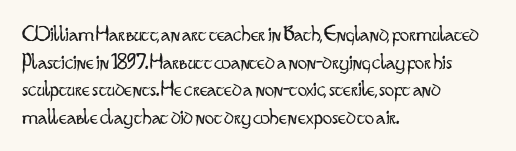
The image shows 23 px text type, upright; set left-aligned, line spacing 1.2x, normal letter spacing, not underlined.
